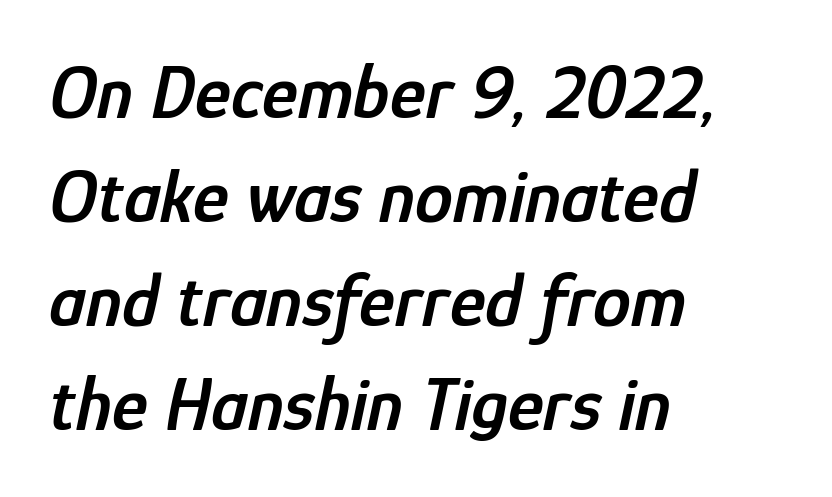
The image shows 76 px semibold, condensed type, italic (leaning right); set left-aligned, normal line spacing (1.37x), normal letter spacing, not underlined; low stroke contrast and a medium x-height.
